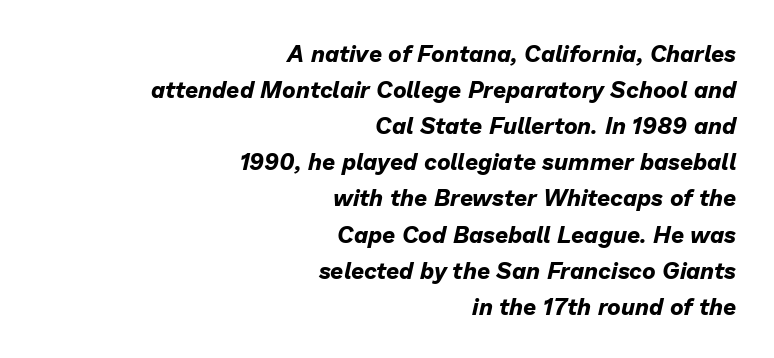
Q: Is the text bold? A: Yes.
Q: Is the text italic (slanted)? A: Yes, it leans right by about 13 degrees.
Q: Is the text underlined? A: No.
Q: How is the paragraph aligned? A: Right-aligned.
Q: Is the spacing between letters normal or unusually wide? A: Normal.
Q: Is the spacing between lines tight, normal or loose? A: Normal.
